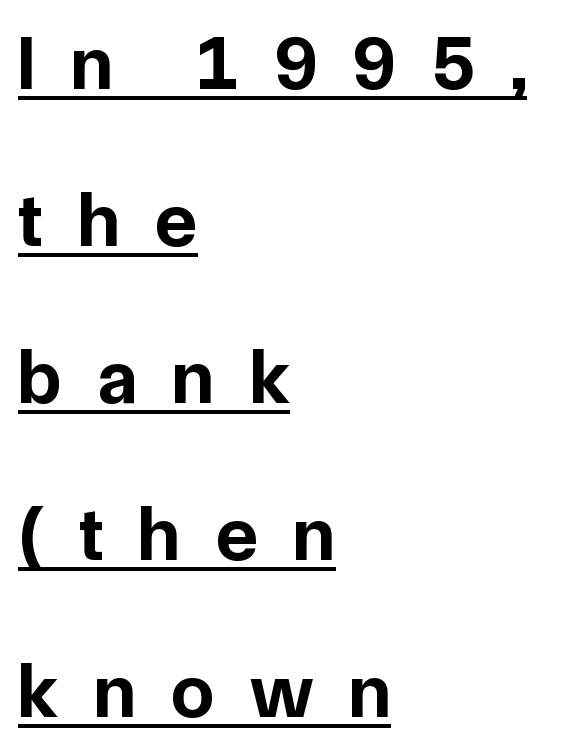
The image shows 77 px bold sans-serif type, upright; set left-aligned, loose line spacing (2.04x), unusually wide letter spacing (+0.46 em), underlined; low stroke contrast and a medium x-height.
